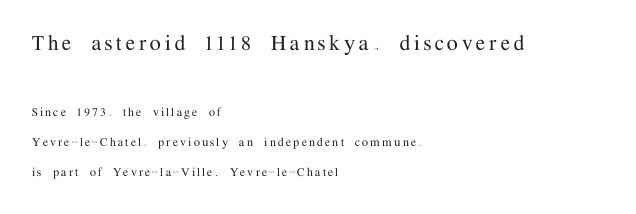
Interline gaps are noticeably wide in this sample. Bigger letters appear in the top chunk; the bottom chunk is reduced. Decoration check: the copy has no underline. The type sits square on the baseline with zero lean. The paragraph has a hard left edge and a soft right edge.
